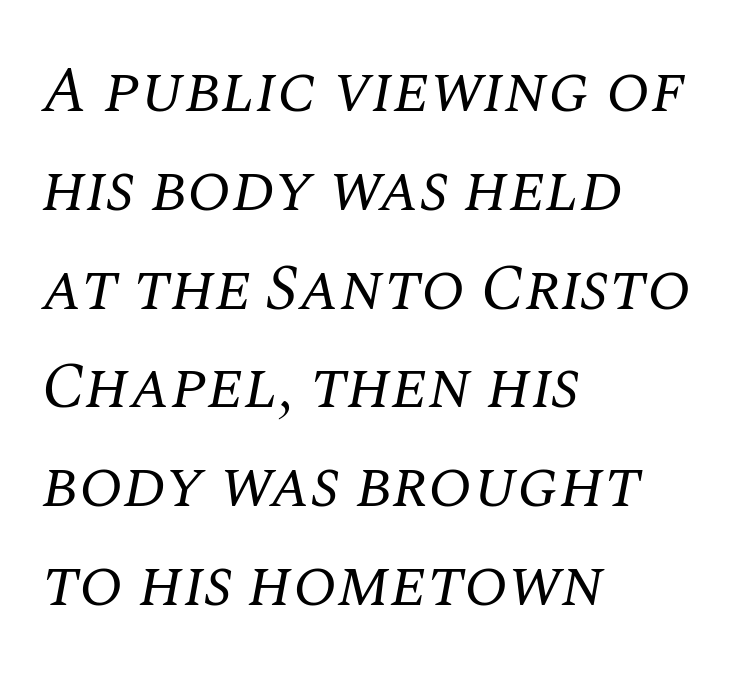
Compared with ordinary roman type, these characters are visibly tilted. Look at the tracking — it's just the regular setting, nothing added. Has an underline been added? It has not. This rendering uses left alignment, leaving the right contour irregular.
